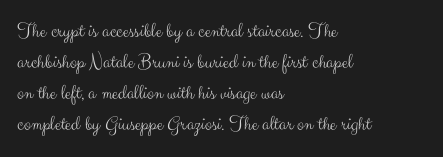
Q: Is the text bold? A: No.
Q: Is the text italic (slanted)? A: Yes.
Q: Is the text underlined? A: No.
Q: How is the paragraph aligned? A: Left-aligned.
Q: Is the spacing between letters normal or unusually wide? A: Normal.
Q: Is the spacing between lines tight, normal or loose? A: Normal.
